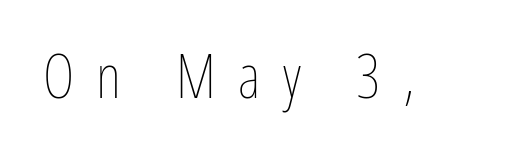
Q: Is the text bold? A: No.
Q: Is the text italic (slanted)? A: No, it is upright.
Q: Is the text underlined? A: No.
Q: Is the spacing between letters normal or unusually wide? A: Unusually wide.
Q: Width (condensed, normal, or wide)? A: Condensed.
Q: Stroke contrast? A: Low.
Q: x-height? A: Medium.
Q: Monospaced? A: No.
